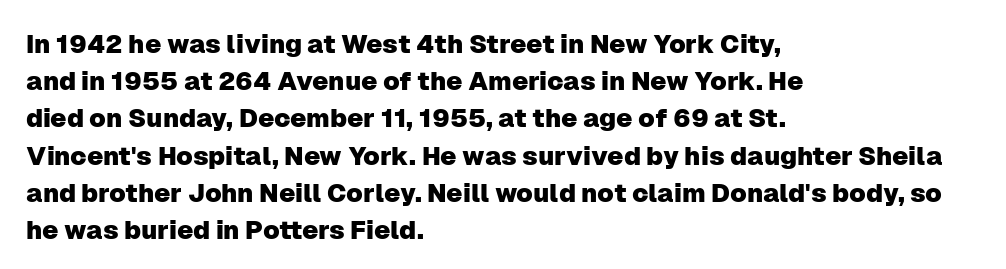
The image shows 26 px text type, upright; set left-aligned, normal line spacing (1.43x), normal letter spacing, not underlined.
